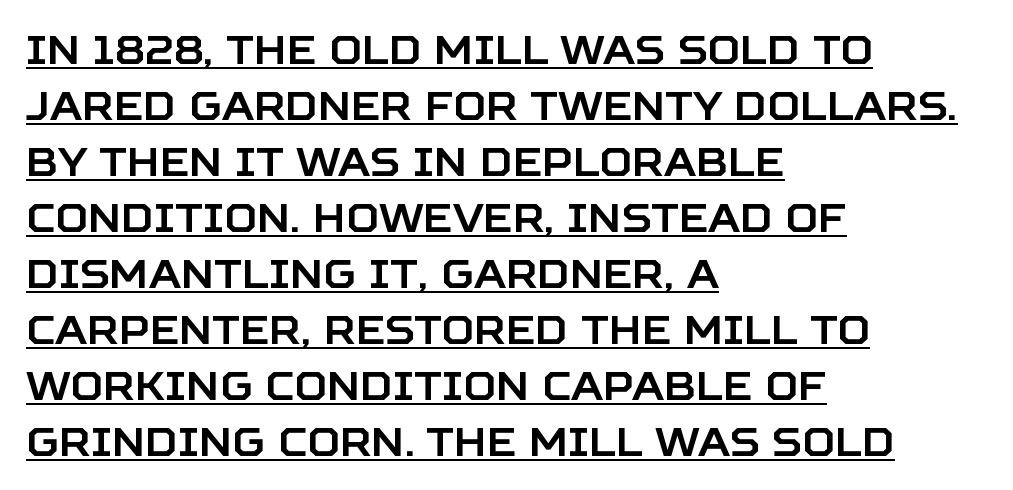
Check the space under the baseline: a stroke is drawn there. Baseline-to-baseline distance is the conventional proportion of letter height. Unlike a traditional serif, this face leaves its strokes unadorned. Caption: standard tracking, unaltered. The lettering holds an erect, upright posture throughout. One-word summary of the alignment: left.
